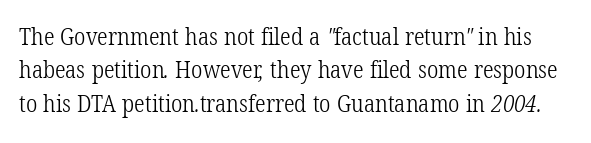
The area under the type is left untouched. The horizontal fit of the characters is conventional and even. Compared with typical paragraphs, the rows here are spaced about the same. A quiet, ordinary-to-light weight characterises the typeface.
